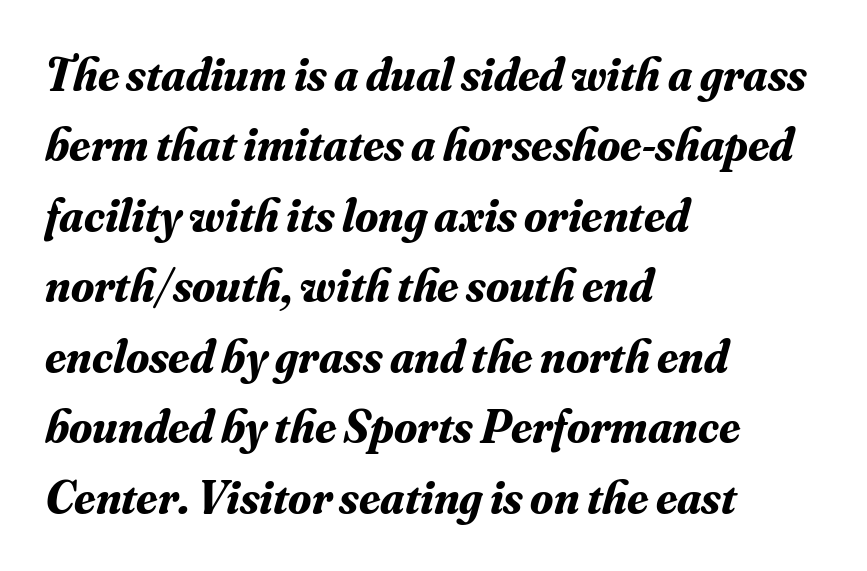
The image shows 47 px bold serif type, italic (leaning right); set left-aligned, normal line spacing (1.5x), normal letter spacing, not underlined; medium stroke contrast and a small x-height.
